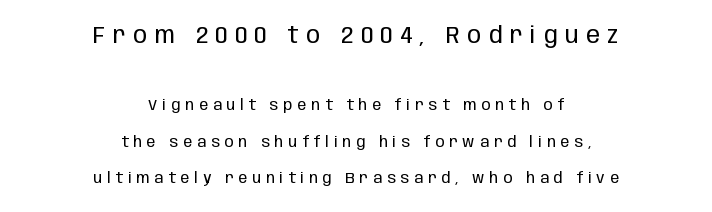
There is plenty of visible air inserted between adjacent glyphs. Characters remain perfectly vertical along every line. Lines of text with bare space underneath. Two sizes are in play, and the larger belongs to the first block. Every row of glyphs is offset so its center matches the block's center.
